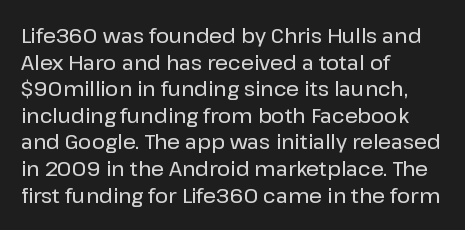
The image shows 20 px text type, upright; set left-aligned, normal line spacing (1.33x), normal letter spacing, not underlined.
